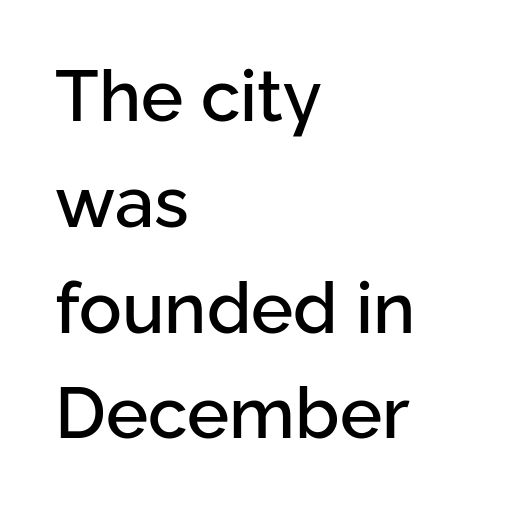
The designer went with a sans here, leaving each stem footless. Looks like regular typesetting: each glyph gets only the width it needs. These lines are set flush left with a ragged right edge. No word sits above an underline.
